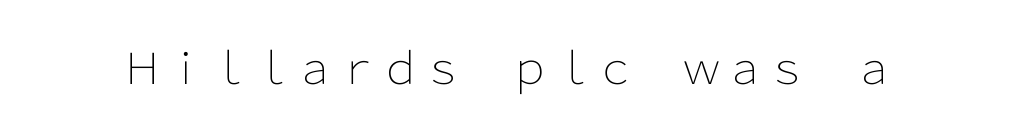
The lettering holds an erect, upright posture throughout. Summary of weight: not heavy and not bold. What stands out about the letter spacing? Nothing — it is the standard amount. The space beneath each line is pristine and unruled.
